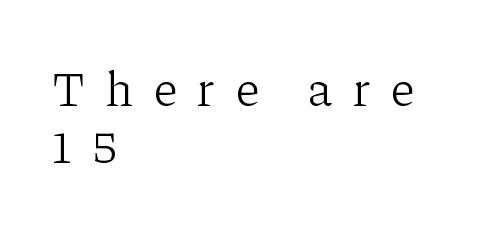
{"serif": "yes", "italic": "no", "bold": "no", "weight": "light", "width": "normal", "stroke_contrast": "low", "x_height": "medium", "monospaced": "no", "underline": "no", "align": "left", "line_spacing_ratio": 1.18, "letter_spacing": "wide", "letter_spacing_em": 0.43, "glyph_px": 48}
